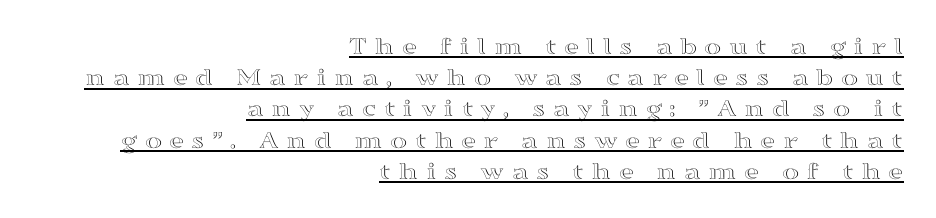
The image shows 26 px text type, upright; set right-aligned, line spacing 1.2x, unusually wide letter spacing (+0.28 em), underlined.
